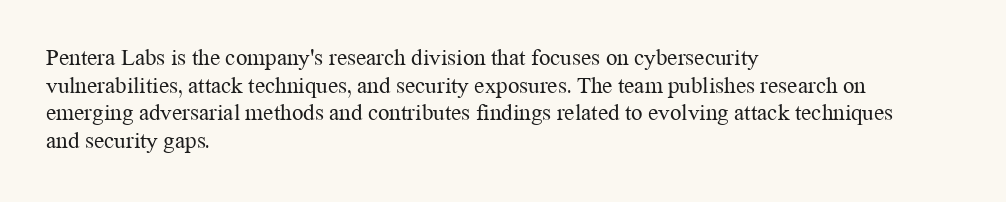
Unlike italic type, these characters show no tilt at all. The string is rendered with underlining switched off. The lines are quadded left. Tracking here is standard; glyphs follow each other at the usual distance. The letters look calm and open, with moderate or lighter stems.
